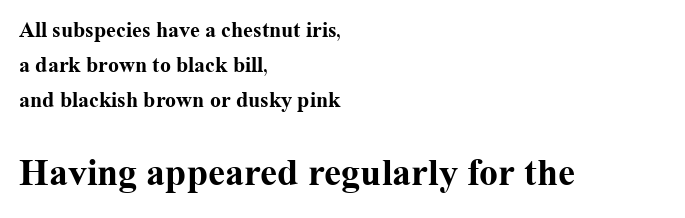
Line spacing here is normal. The letters stand upright; this is a roman face. The gap between lines stays unmarked. Typeset ragged right — the left edge is the straight one. Spacing verdict: proportional, widths tailored to each character.
